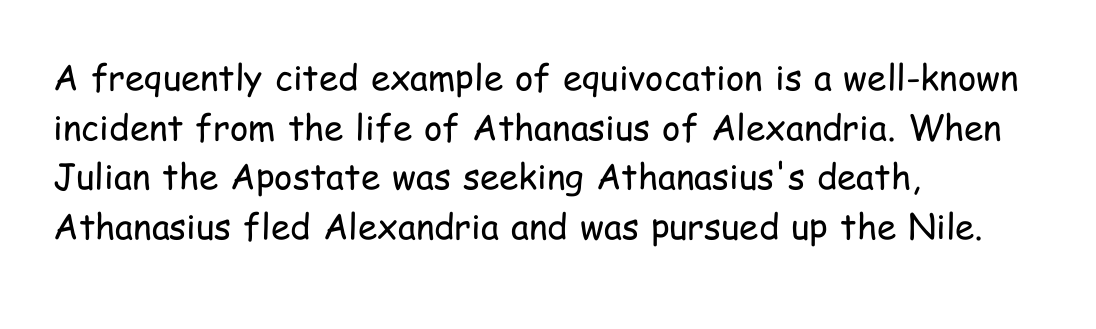
You could not count columns in this text — the font is proportionally spaced. No chunkiness to these letters — they're not bold. The type is set solid horizontally, with unmodified tracking. Posture: upright roman.
